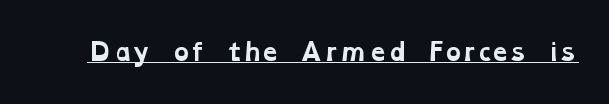
In designer terms, the underline attribute is active on this setting. Observe the ordinary spacing: letters are neighbours, not strangers. Weight: bold.
